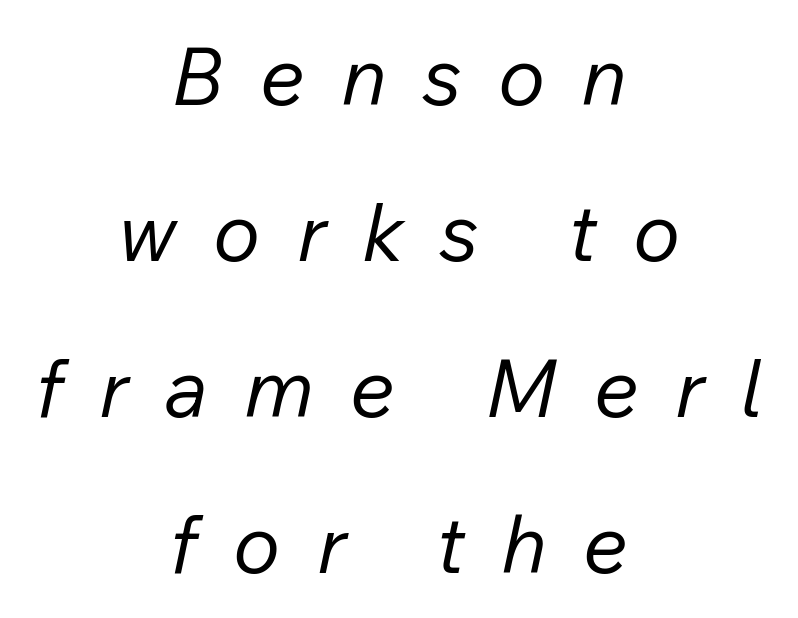
{"italic": "yes", "lean": "right", "slant_degrees": 12, "bold": "no", "weight": "regular", "width": "normal", "stroke_contrast": "low", "x_height": "medium", "monospaced": "no", "underline": "no", "align": "center", "line_spacing": "loose", "line_spacing_ratio": 1.95, "letter_spacing": "wide", "letter_spacing_em": 0.45, "glyph_px": 80}
